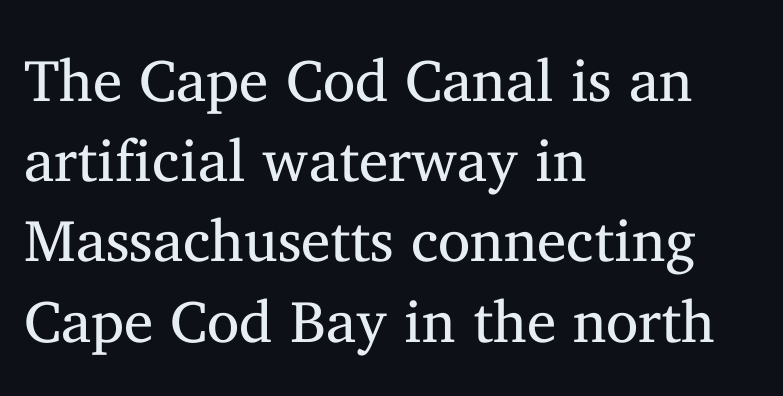
{"serif": "yes", "italic": "no", "bold": "no", "weight": "regular", "width": "normal", "stroke_contrast": "medium", "x_height": "medium", "monospaced": "no", "underline": "no", "align": "left", "line_spacing": "normal", "line_spacing_ratio": 1.36, "letter_spacing": "normal", "letter_spacing_em": 0.0, "glyph_px": 59}
